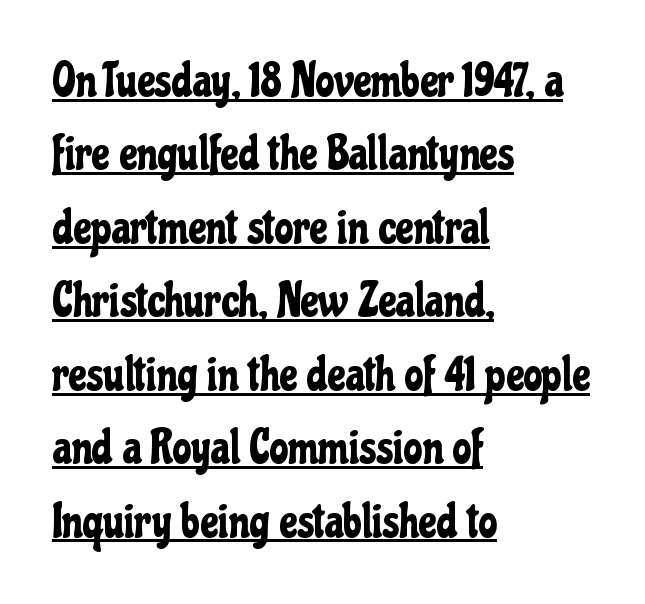
Q: Is the text italic (slanted)? A: No, it is upright.
Q: Is the typeface a serif or a sans-serif typeface? A: Sans-serif.
Q: Is the text underlined? A: Yes.
Q: How is the paragraph aligned? A: Left-aligned.
Q: Is the spacing between letters normal or unusually wide? A: Normal.
Q: Is the spacing between lines tight, normal or loose? A: Normal.
Q: Width (condensed, normal, or wide)? A: Condensed.
Q: Stroke contrast? A: Low.
Q: x-height? A: Medium.
Q: Monospaced? A: No.
